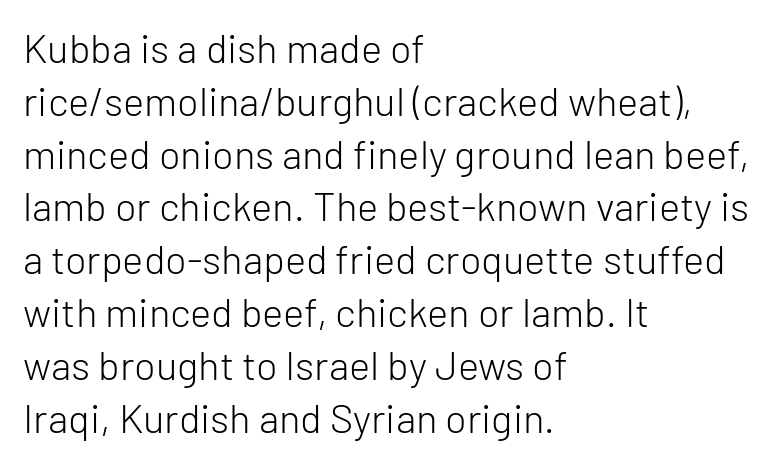
The type family on display is of the sans-serif kind. The passage shown has conventional tracking throughout. The typesetter chose a ragged-right arrangement here. Stems here are at most as thick as an everyday book face. This sample has the flowing, uneven cadence of proportional lettering.
